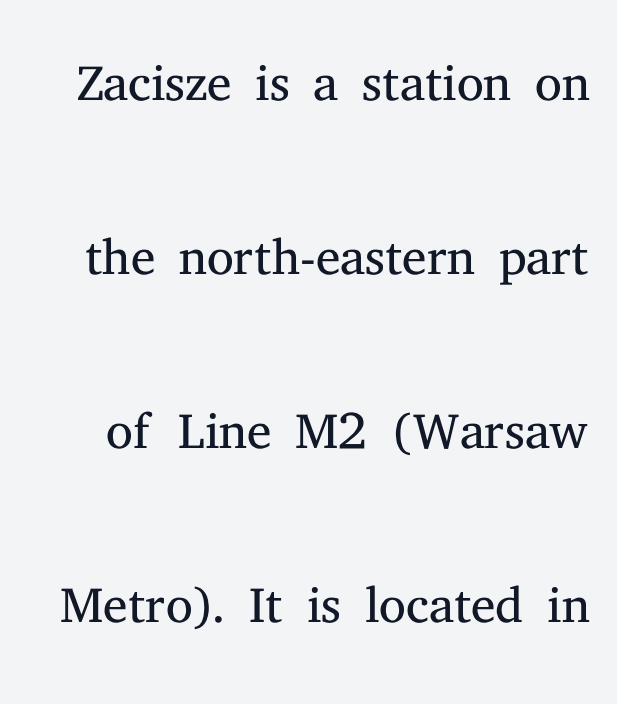
Q: Is the text bold? A: No.
Q: Is the text italic (slanted)? A: No, it is upright.
Q: Is the typeface a serif or a sans-serif typeface? A: Serif.
Q: Is the text underlined? A: No.
Q: Is the spacing between letters normal or unusually wide? A: Normal.
Q: Is the spacing between lines tight, normal or loose? A: Loose.
Q: Width (condensed, normal, or wide)? A: Normal.
Q: Stroke contrast? A: Medium.
Q: x-height? A: Medium.
Q: Monospaced? A: No.
